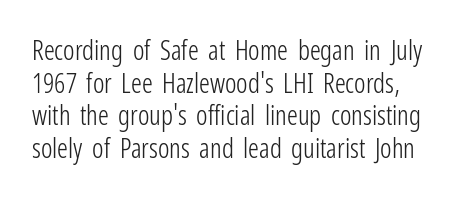
The weight would be labelled regular, book, light, or lighter still. The type sits square on the baseline with zero lean. Check under the words: just untouched page. Between one letter and the next there's only the usual sliver of space.
